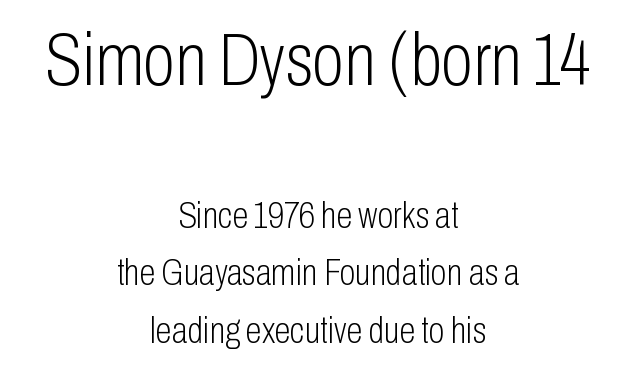
The space directly below the letters is spotless. Does the copy run flush right? No — it is centered line by line. Character widths vary here, with narrow letters taking less room than wide ones. Posture: upright roman.
